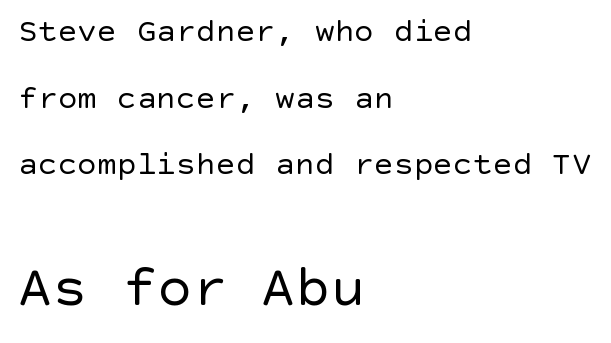
{"serif": "no", "italic": "no", "bold": "no", "weight": "regular", "width": "normal", "x_height": "large", "underline": "no", "align": "left", "line_spacing": "loose", "line_spacing_ratio": 2.02, "letter_spacing": "normal", "letter_spacing_em": 0.0, "larger_block": "second", "size_ratio": 1.76, "glyph_px": 58}
